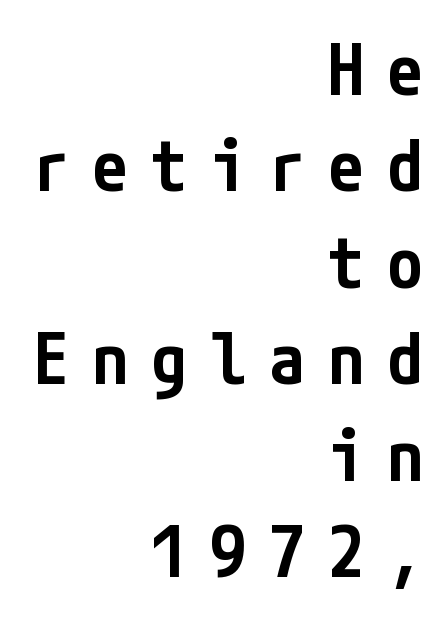
The image shows 72 px semibold, condensed sans-serif type, upright; set right-aligned, normal line spacing (1.34x), unusually wide letter spacing (+0.32 em), not underlined; low stroke contrast and a medium x-height.
